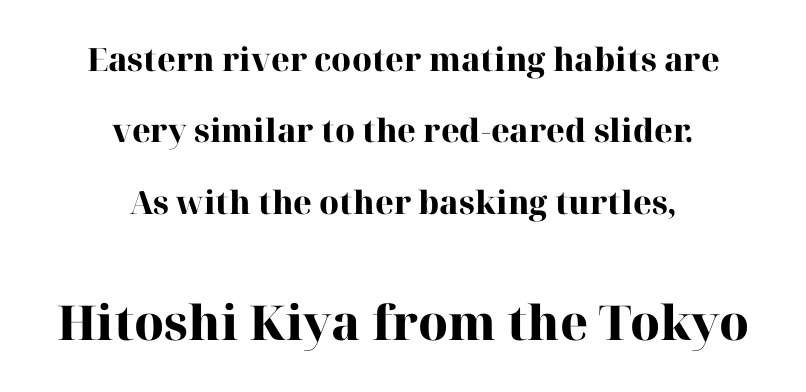
{"serif": "yes", "italic": "no", "bold": "yes", "weight": "heavy", "width": "normal", "stroke_contrast": "high", "x_height": "medium", "monospaced": "no", "underline": "no", "align": "center", "line_spacing": "loose", "line_spacing_ratio": 2.23, "letter_spacing": "normal", "letter_spacing_em": 0.0, "larger_block": "second", "size_ratio": 1.5, "glyph_px": 48}
